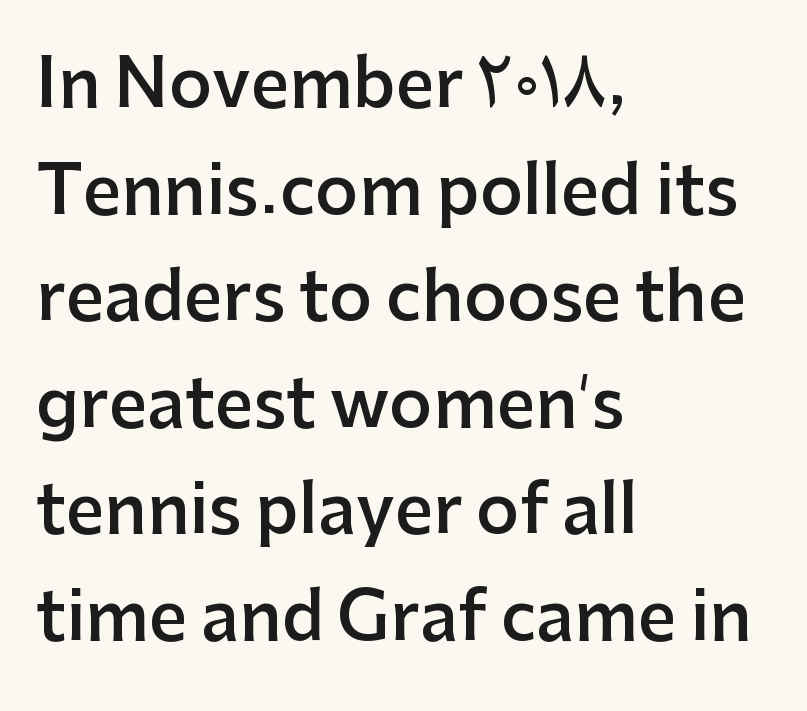
I'd call this a sans setting — the letters go barefoot. Vertically, the passage feels balanced, rows spaced as you'd expect. Notice the strokes are somewhat thickened but not fully heavy: this is a semibold. Where is the straight margin? On the left. Here the glyphs are tracked normally, forming tight word shapes.
